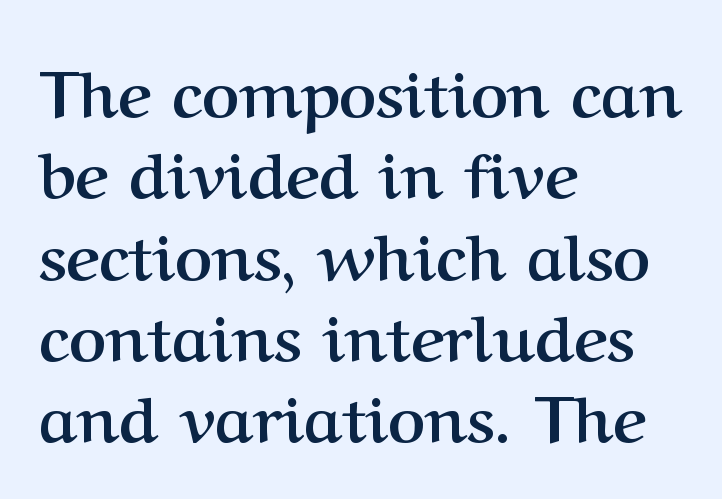
{"serif": "yes", "italic": "no", "bold": "yes", "weight": "semibold", "width": "normal", "stroke_contrast": "medium", "x_height": "medium", "monospaced": "no", "underline": "no", "align": "left", "line_spacing": "normal", "line_spacing_ratio": 1.27, "letter_spacing": "normal", "letter_spacing_em": 0.0, "glyph_px": 64}
